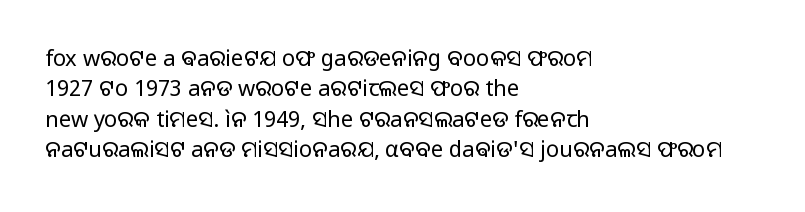
The image shows 22 px text type, upright; set left-aligned, normal line spacing (1.38x), normal letter spacing, not underlined.
